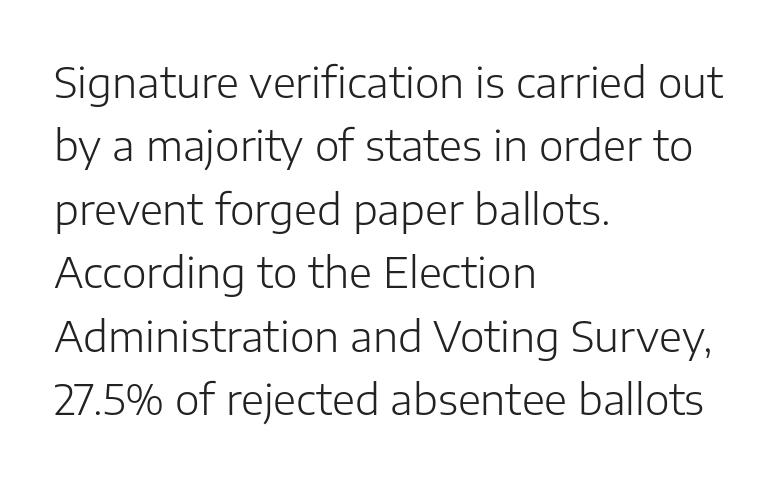
The image shows 42 px light sans-serif type, upright; set left-aligned, normal line spacing (1.51x), normal letter spacing, not underlined; low stroke contrast and a medium x-height.
